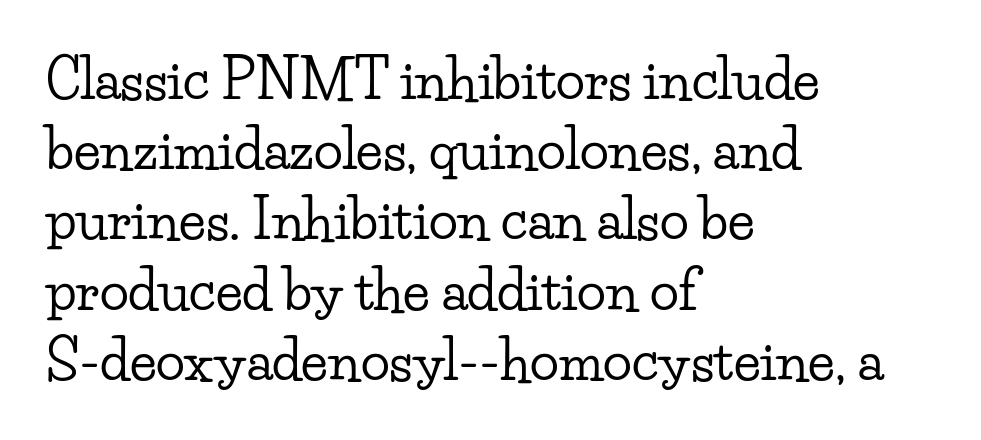
Letter spacing: default. The glyphs in this specimen are seriffed. This rendering uses left alignment, leaving the right contour irregular. Underlining? Definitely not there. Does the leading feel generous? No, just average.
